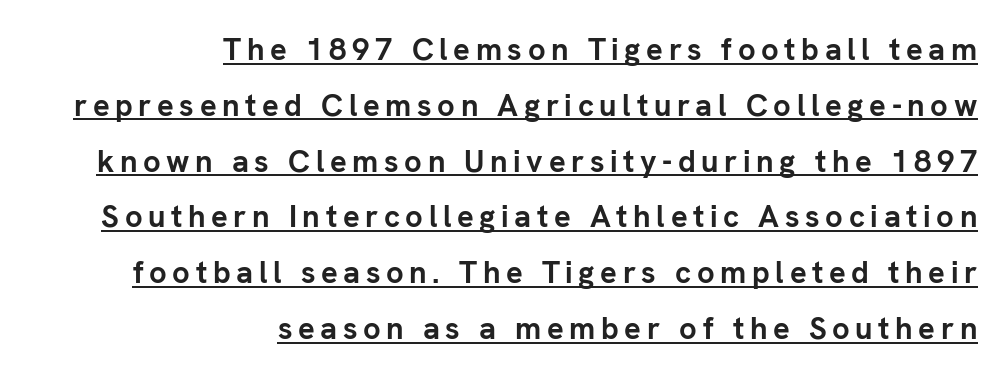
The image shows 31 px semibold sans-serif type, upright; set right-aligned, line spacing 1.8x, underlined; low stroke contrast and a medium x-height.
